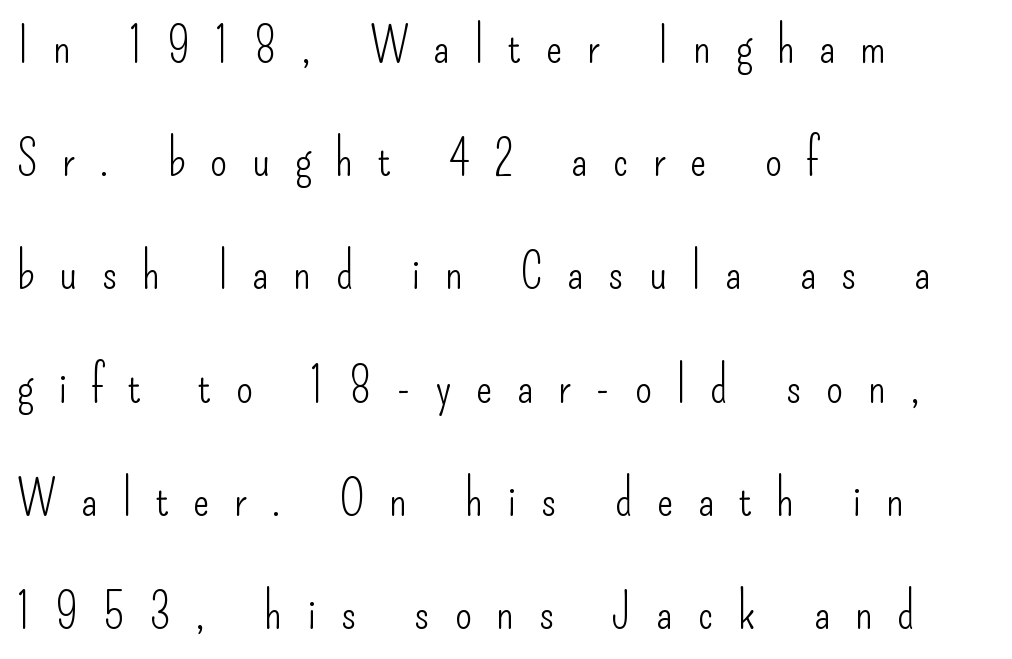
The image shows 49 px light, condensed sans-serif type, upright; set left-aligned, loose line spacing (2.31x), unusually wide letter spacing (+0.5 em), not underlined; low stroke contrast and a small x-height.
